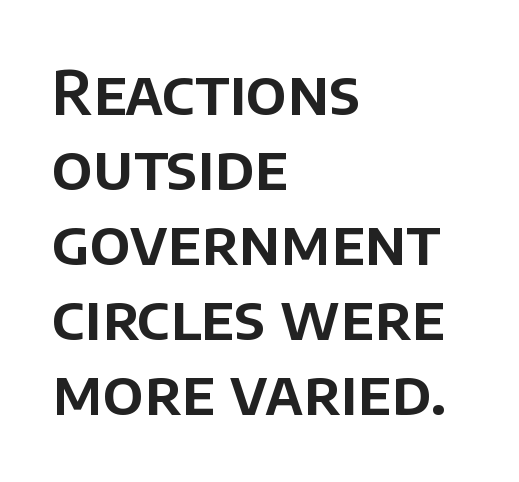
Q: Is the text italic (slanted)? A: No, it is upright.
Q: Is the typeface a serif or a sans-serif typeface? A: Sans-serif.
Q: Is the text underlined? A: No.
Q: How is the paragraph aligned? A: Left-aligned.
Q: Is the spacing between letters normal or unusually wide? A: Normal.
Q: Width (condensed, normal, or wide)? A: Normal.
Q: Stroke contrast? A: Low.
Q: x-height? A: Large.
Q: Monospaced? A: No.
